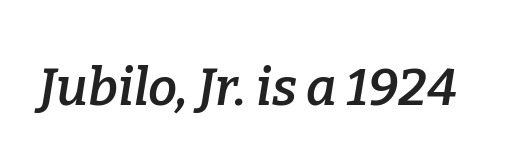
The passage shown is typed in a proportional face where columns would drift. Typographically, this falls in the serif category. The passage shown leans; its letterforms are oblique. Unmarked baselines from the first word to the last.
